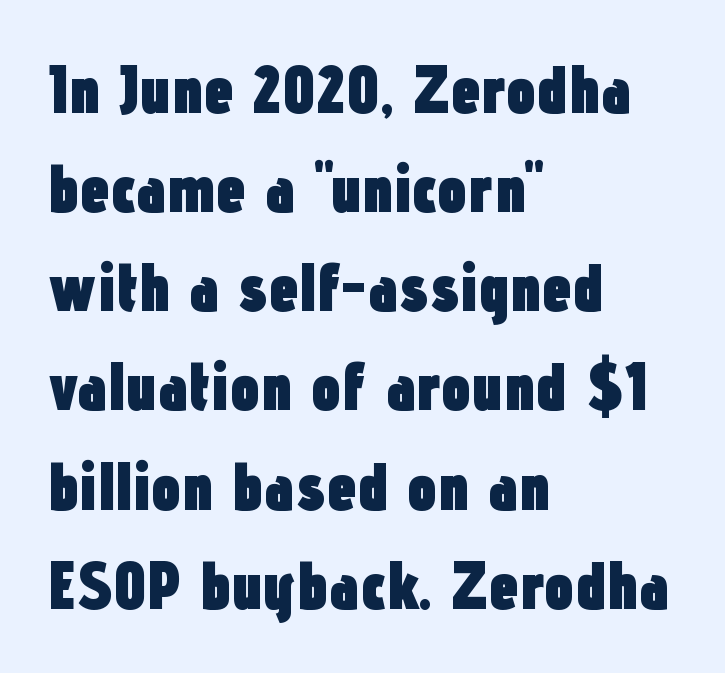
{"serif": "no", "italic": "no", "bold": "yes", "weight": "heavy", "width": "condensed", "stroke_contrast": "low", "x_height": "medium", "monospaced": "no", "underline": "no", "align": "left", "line_spacing": "normal", "line_spacing_ratio": 1.48, "letter_spacing": "normal", "letter_spacing_em": 0.0, "glyph_px": 67}
